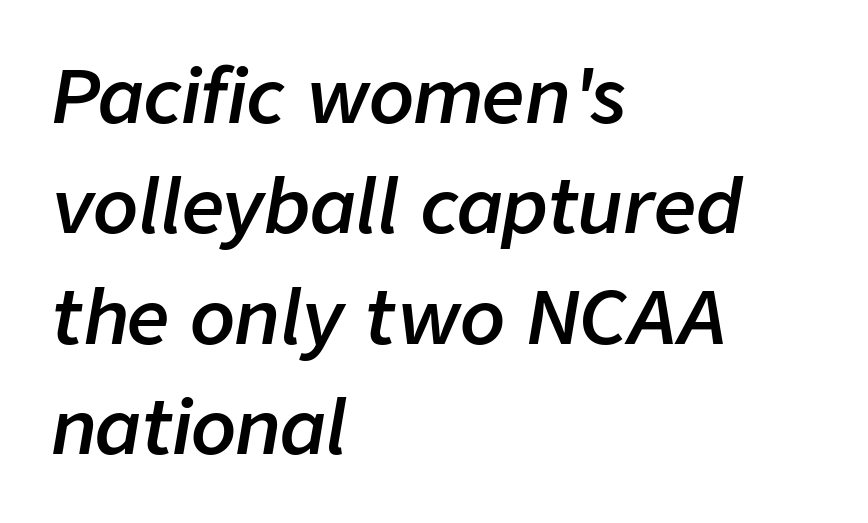
Observe the ordinary spacing: letters are neighbours, not strangers. Nobody drew a line under any word here. The face used here is proportionally spaced, like ordinary book or web type. This sample uses an oblique cut, with every glyph tilted off the vertical. The lines are quadded left.
